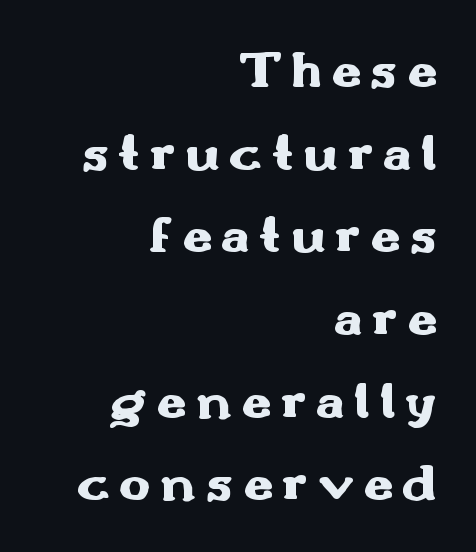
{"serif": "no", "italic": "no", "bold": "yes", "weight": "heavy", "width": "wide", "stroke_contrast": "medium", "x_height": "small", "monospaced": "no", "underline": "no", "align": "right", "line_spacing": "normal", "line_spacing_ratio": 1.56, "glyph_px": 53}
